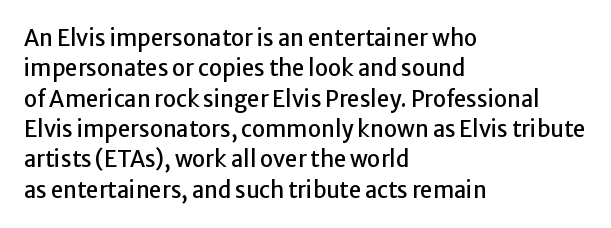
Q: Is the text italic (slanted)? A: No, it is upright.
Q: Is the text underlined? A: No.
Q: How is the paragraph aligned? A: Left-aligned.
Q: Is the spacing between letters normal or unusually wide? A: Normal.
Q: Is the spacing between lines tight, normal or loose? A: Normal.
